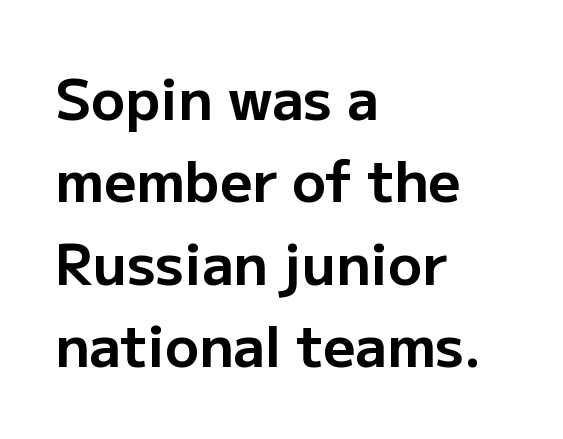
The image shows 56 px bold sans-serif type, upright; set left-aligned, normal line spacing (1.47x), normal letter spacing, not underlined; low stroke contrast and a medium x-height.
